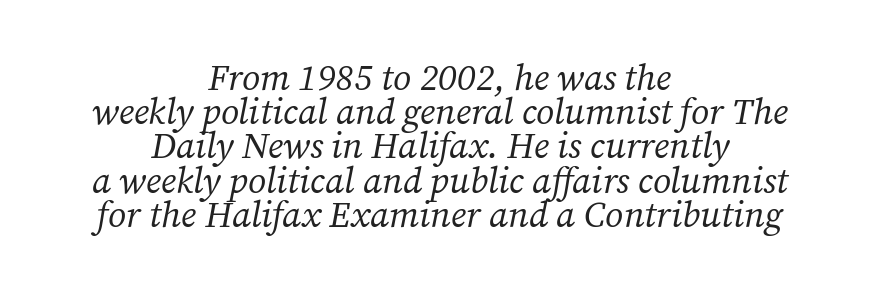
The image shows 36 px regular-weight serif type, italic (leaning right); set centered, tight line spacing (0.95x), normal letter spacing, not underlined; medium stroke contrast and a medium x-height.
